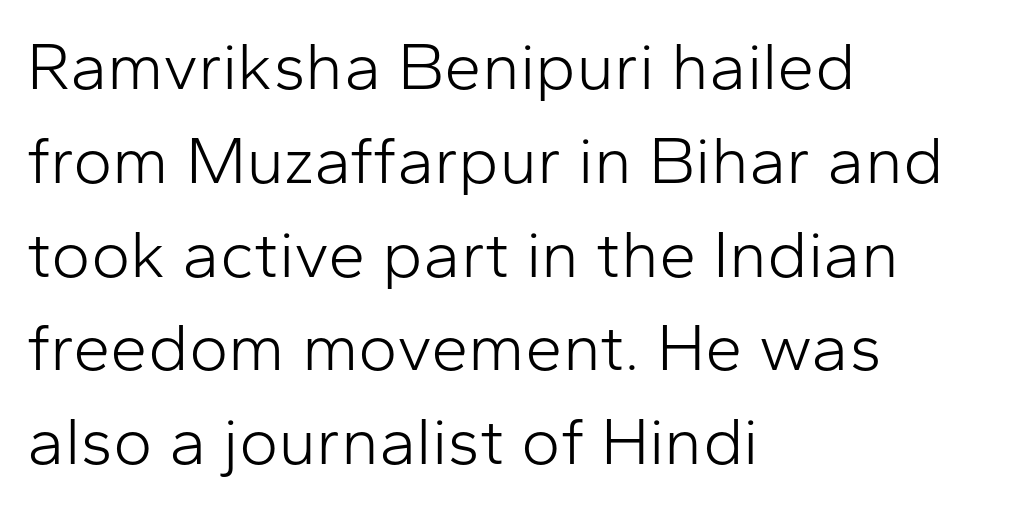
Heaviness? Minimal to ordinary, like unemphasized prose. Looks like regular typesetting: each glyph gets only the width it needs. The space directly below the letters is spotless. Each word holds together tightly as a unit, with standard inter-letter gaps. Look at the bottom of the vertical strokes: they stop flat, with no serifs. Regarding leading, the lines here are spaced in the standard way.
